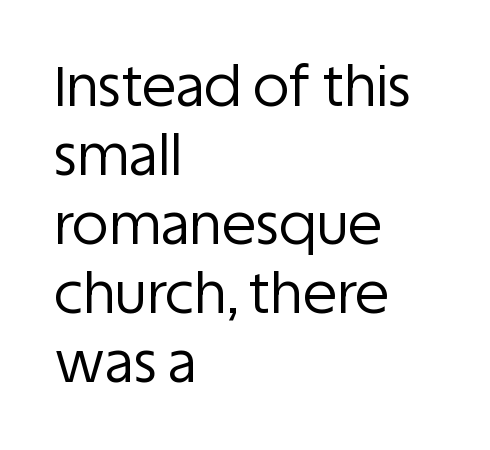
The image shows 56 px regular-weight sans-serif type, upright; set left-aligned, line spacing 1.23x, normal letter spacing, not underlined; low stroke contrast and a large x-height.
